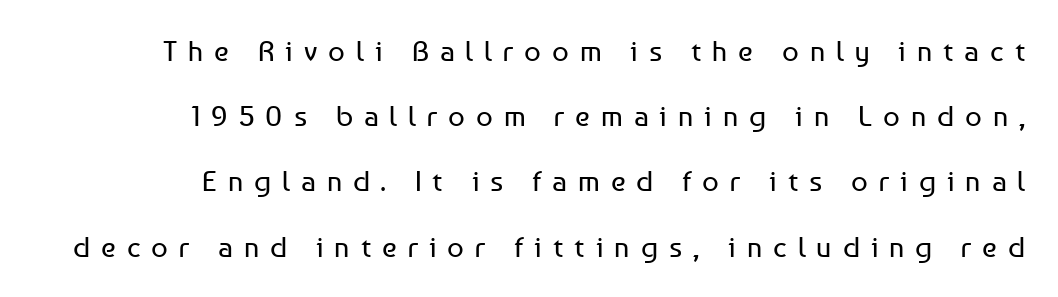
Q: Is the text bold? A: No.
Q: Is the text italic (slanted)? A: No, it is upright.
Q: Is the typeface a serif or a sans-serif typeface? A: Sans-serif.
Q: Is the text underlined? A: No.
Q: How is the paragraph aligned? A: Right-aligned.
Q: Is the spacing between letters normal or unusually wide? A: Unusually wide.
Q: Is the spacing between lines tight, normal or loose? A: Loose.
Q: Width (condensed, normal, or wide)? A: Normal.
Q: Stroke contrast? A: Low.
Q: x-height? A: Medium.
Q: Monospaced? A: No.
